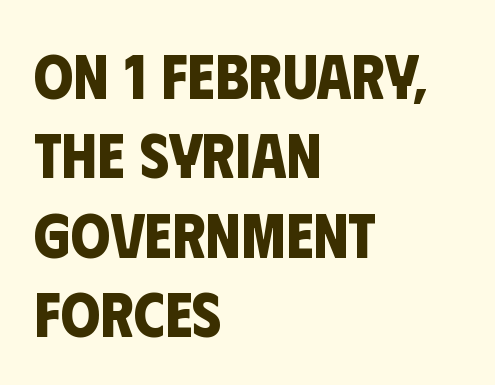
Standard letterfit; no display-style spreading of the glyphs. Stroke thickness is high; the sample reads as a true bold. Varying glyph widths throughout — classic text-font behaviour. The passage is arranged the way most books set body copy — flush left. The rendering uses a moderate line-height, typical for paragraphs. The area under the type is left untouched.
